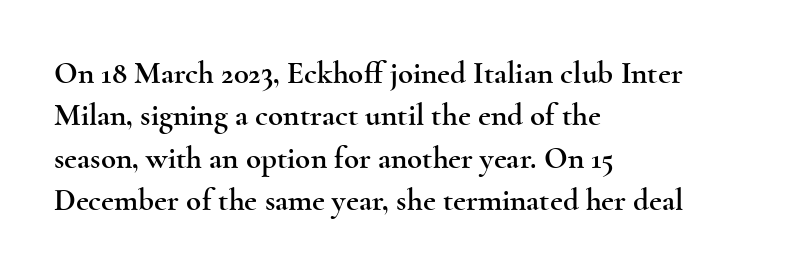
The image shows 31 px wide serif type, upright; set left-aligned, normal line spacing (1.37x), normal letter spacing, not underlined; a small x-height.
